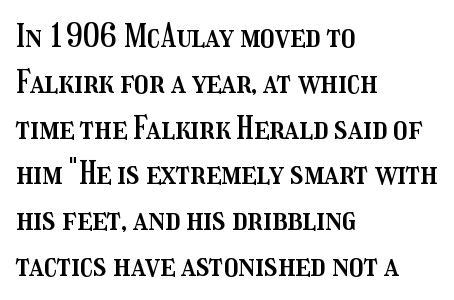
The image shows 32 px condensed type, upright; set left-aligned, normal line spacing (1.43x), normal letter spacing, not underlined; medium stroke contrast and a medium x-height.
